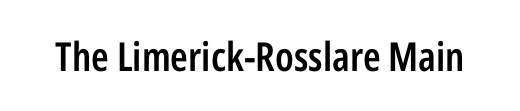
Just letters on the line, the space beneath them empty. A typesetter would call this zero additional tracking. Rendered with straight, roman letterforms. Here the designer chose a conventional face with non-uniform glyph widths. Examine the stroke ends and you'll find no serifs.
